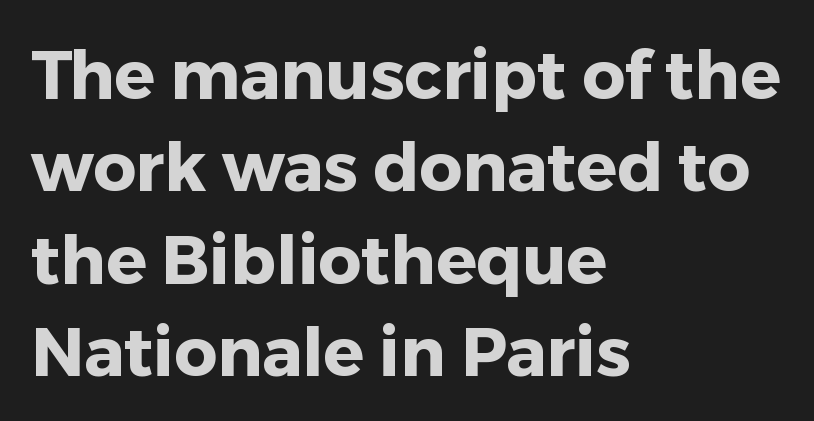
The image shows 67 px heavy sans-serif type, upright; set left-aligned, normal line spacing (1.38x), normal letter spacing, not underlined; low stroke contrast and a medium x-height.
